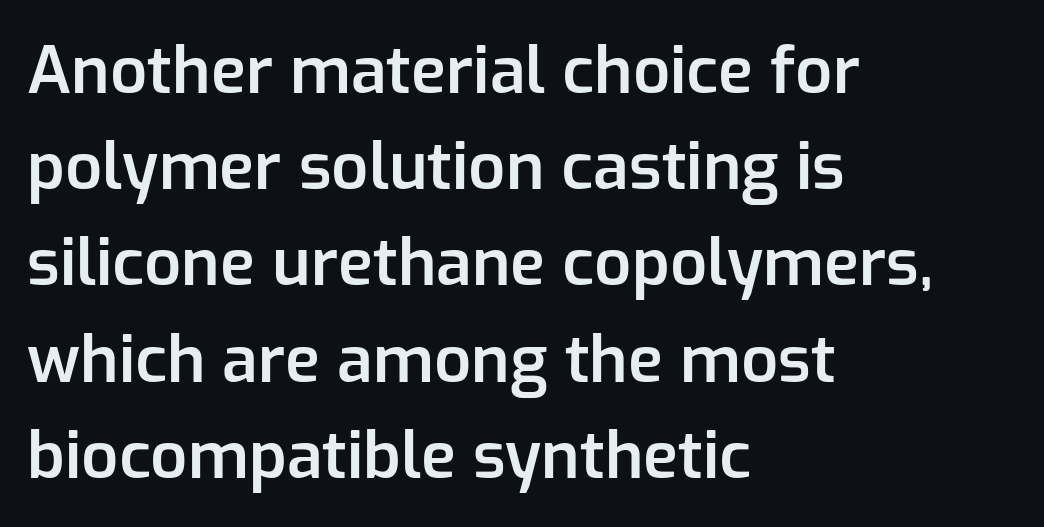
Q: Is the text bold? A: Semi-bold.
Q: Is the text italic (slanted)? A: No, it is upright.
Q: Is the typeface a serif or a sans-serif typeface? A: Sans-serif.
Q: Is the text underlined? A: No.
Q: How is the paragraph aligned? A: Left-aligned.
Q: Is the spacing between letters normal or unusually wide? A: Normal.
Q: Is the spacing between lines tight, normal or loose? A: Normal.
Q: Width (condensed, normal, or wide)? A: Normal.
Q: Stroke contrast? A: Low.
Q: x-height? A: Medium.
Q: Monospaced? A: No.
